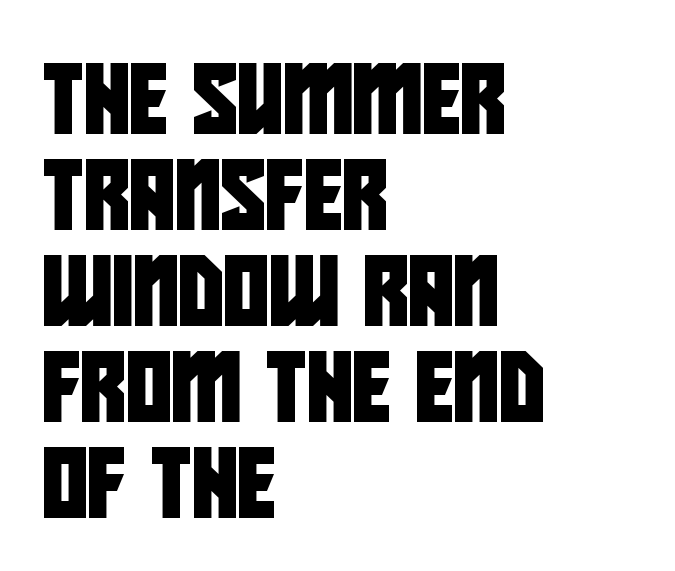
Q: Is the typeface a serif or a sans-serif typeface? A: Sans-serif.
Q: Is the text underlined? A: No.
Q: How is the paragraph aligned? A: Left-aligned.
Q: Is the spacing between letters normal or unusually wide? A: Normal.
Q: Is the spacing between lines tight, normal or loose? A: Normal.
Q: Width (condensed, normal, or wide)? A: Condensed.
Q: Stroke contrast? A: Low.
Q: x-height? A: Large.
Q: Monospaced? A: No.
